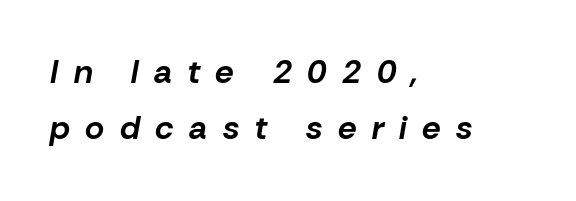
Q: Is the text bold? A: Yes.
Q: Is the text italic (slanted)? A: Yes, it leans right by about 10 degrees.
Q: Is the text underlined? A: No.
Q: How is the paragraph aligned? A: Left-aligned.
Q: Is the spacing between letters normal or unusually wide? A: Unusually wide.
Q: Is the spacing between lines tight, normal or loose? A: Normal.
Q: Width (condensed, normal, or wide)? A: Normal.
Q: Stroke contrast? A: Low.
Q: x-height? A: Medium.
Q: Monospaced? A: No.
